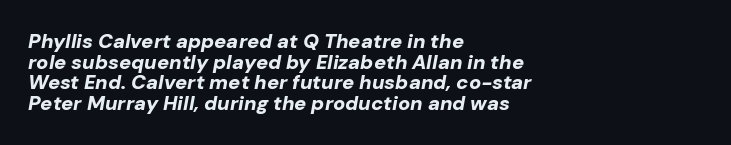
Q: Is the text bold? A: Yes.
Q: Is the text italic (slanted)? A: Yes, it leans right by about 10 degrees.
Q: Is the text underlined? A: No.
Q: How is the paragraph aligned? A: Left-aligned.
Q: Is the spacing between letters normal or unusually wide? A: Normal.
Q: Is the spacing between lines tight, normal or loose? A: Tight.
